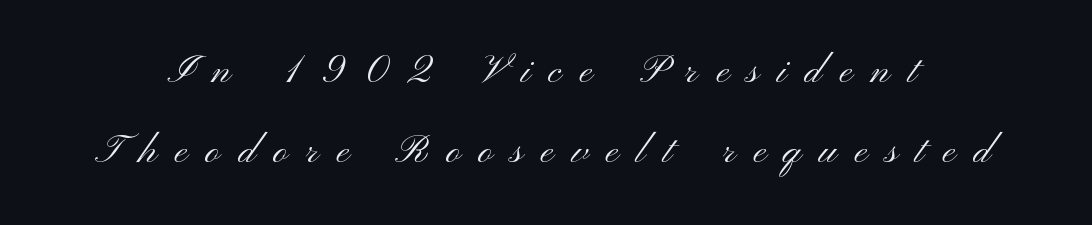
Q: Is the text bold? A: No.
Q: Is the text italic (slanted)? A: Yes.
Q: Is the typeface a serif or a sans-serif typeface? A: Sans-serif.
Q: Is the text underlined? A: No.
Q: Is the spacing between letters normal or unusually wide? A: Unusually wide.
Q: Is the spacing between lines tight, normal or loose? A: Loose.
Q: Width (condensed, normal, or wide)? A: Wide.
Q: Stroke contrast? A: Medium.
Q: x-height? A: Small.
Q: Monospaced? A: No.
